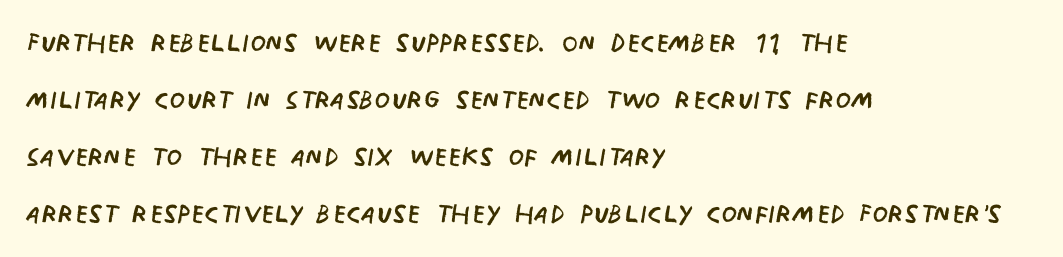
The image shows 36 px regular-weight, condensed sans-serif type; set left-aligned, normal line spacing (1.58x), normal letter spacing, not underlined; low stroke contrast and a large x-height.
